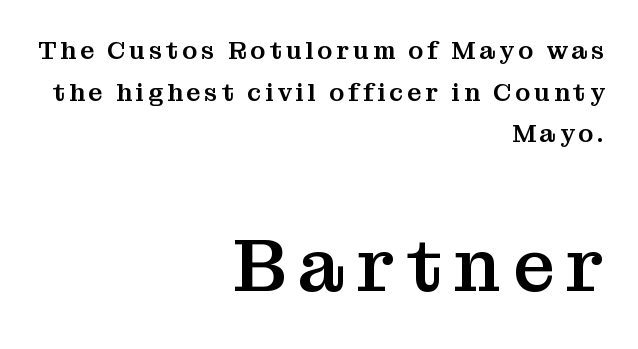
The text block is weighted toward the right margin, trailing off unevenly leftward. The face used here is proportionally spaced, like ordinary book or web type. In this sample the second text group is rendered at the bigger scale. The type sits square on the baseline with zero lean. This sample uses a serif face.
